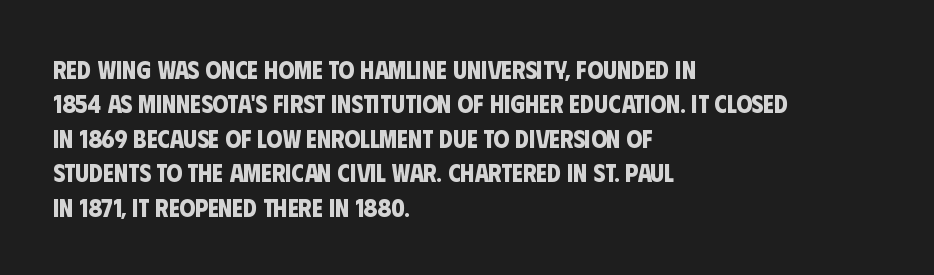
Q: Is the text bold? A: Yes.
Q: Is the text underlined? A: No.
Q: How is the paragraph aligned? A: Left-aligned.
Q: Is the spacing between letters normal or unusually wide? A: Normal.
Q: Is the spacing between lines tight, normal or loose? A: Normal.
